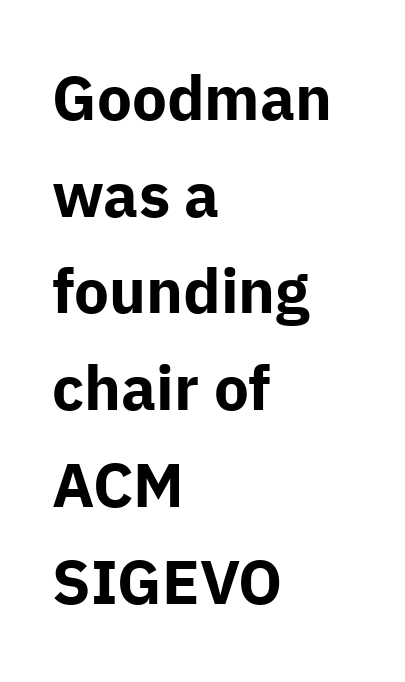
The image shows 62 px bold sans-serif type, upright; set left-aligned, normal line spacing (1.56x), normal letter spacing, not underlined; low stroke contrast and a medium x-height.
